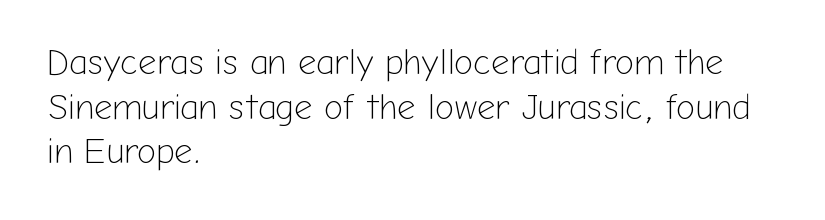
The image shows 36 px light sans-serif type, upright; set left-aligned, line spacing 1.24x, normal letter spacing, not underlined; low stroke contrast and a medium x-height.
